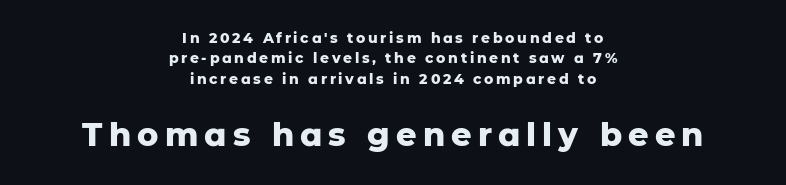
The image shows 32 px heavy sans-serif type, upright; set centered, normal line spacing (1.45x), not underlined; the second (bottom) block is 2.29x larger; low stroke contrast and a medium x-height.
